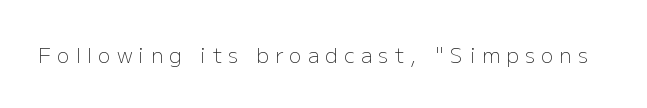
Q: Is the text bold? A: No.
Q: Is the text italic (slanted)? A: No, it is upright.
Q: Is the text underlined? A: No.
Q: Is the spacing between letters normal or unusually wide? A: Unusually wide.
